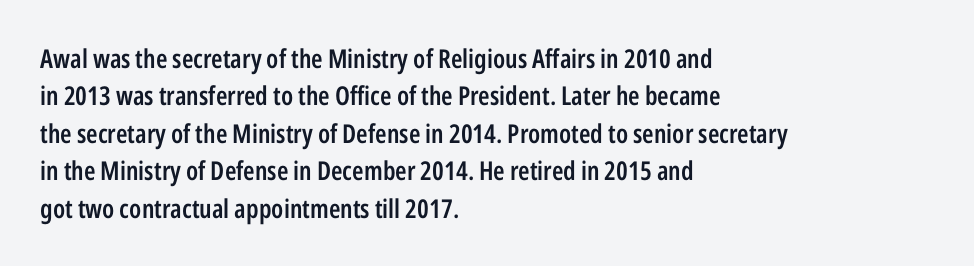
One-word summary of the alignment: left. A bit beefed up — I'd call it semibold rather than bold. Normally led — the rows are evenly, conventionally spaced. Bare-footed words on every line. If you drew a line through each stem, it would be perfectly vertical.
